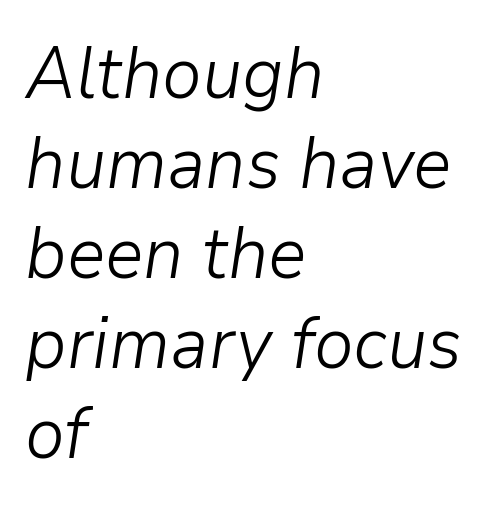
Is this a fixed-width face? No — the glyphs have proportional, varying widths. Reading down the block, your eye returns to a fixed left position each line. When letters slant like this, we call the style italic. A normal amount of white space separates one row of letters from the next. The letterforms sit at book weight or below. These lines keep a tight, regular rhythm from letter to letter.
